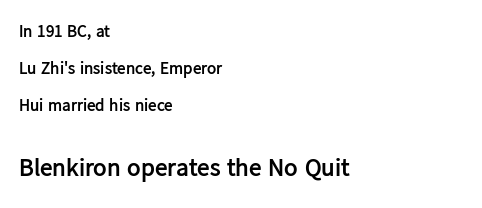
Q: Is the text bold? A: Yes.
Q: Is the text italic (slanted)? A: No, it is upright.
Q: Is the text underlined? A: No.
Q: How is the paragraph aligned? A: Left-aligned.
Q: Is the spacing between letters normal or unusually wide? A: Normal.
Q: Is the spacing between lines tight, normal or loose? A: Loose.
Q: Which block of text is set in a larger size, the first (top) or the second (bottom)? A: The second (bottom) one.
